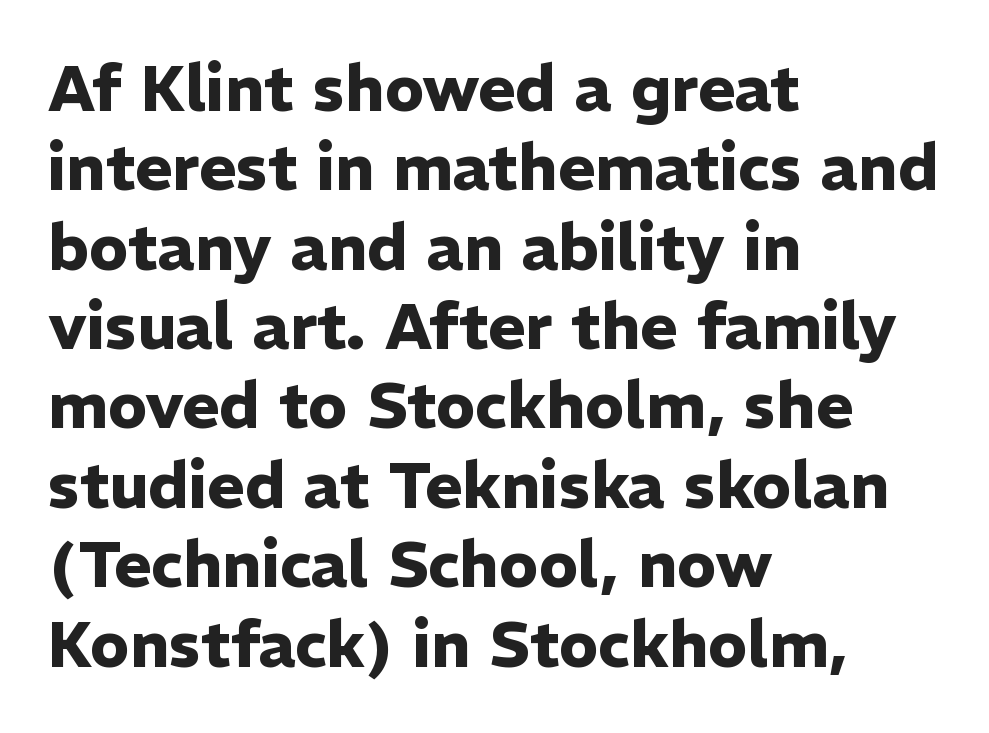
{"serif": "no", "italic": "no", "bold": "yes", "weight": "heavy", "width": "normal", "stroke_contrast": "low", "x_height": "medium", "monospaced": "no", "underline": "no", "align": "left", "line_spacing_ratio": 1.24, "letter_spacing": "normal", "letter_spacing_em": 0.0, "glyph_px": 64}
